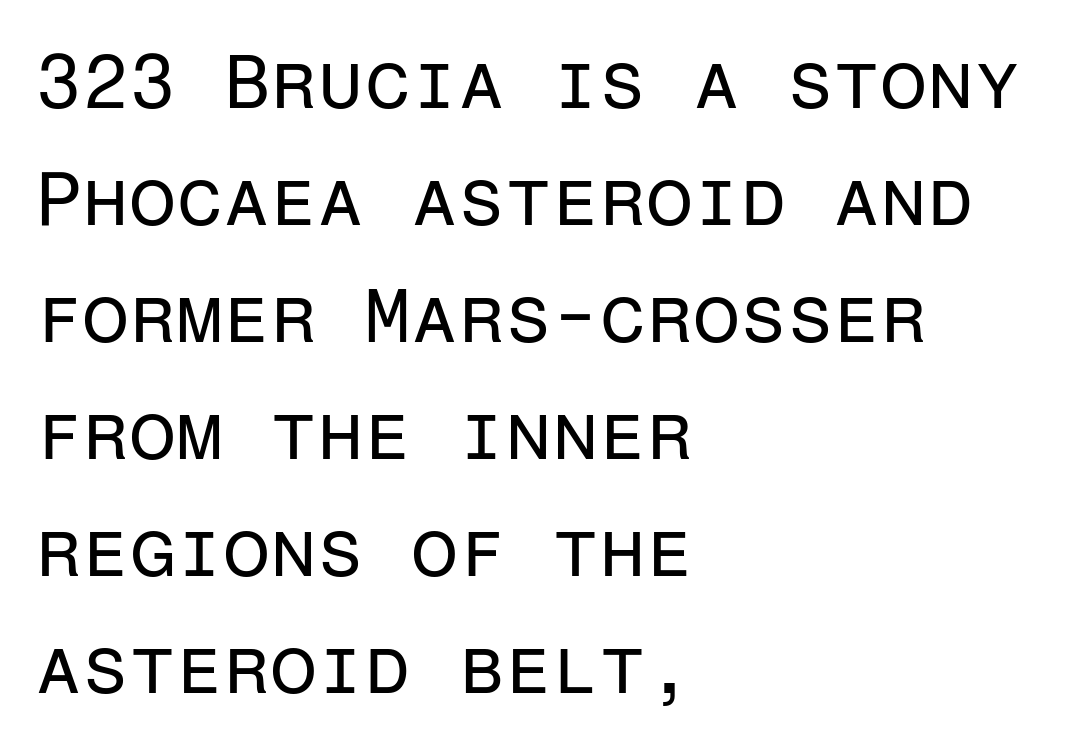
{"serif": "no", "italic": "no", "bold": "no", "weight": "regular", "width": "normal", "stroke_contrast": "low", "x_height": "medium", "monospaced": "yes", "underline": "no", "align": "left", "line_spacing": "normal", "line_spacing_ratio": 1.54, "letter_spacing": "normal", "letter_spacing_em": 0.0, "glyph_px": 76}
